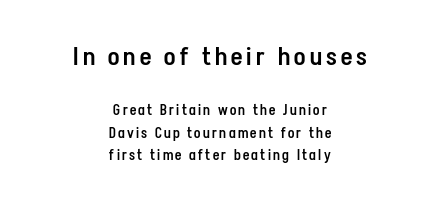
The image shows 25 px text type, upright; set centered, normal line spacing (1.61x), not underlined; the first (top) block is 1.79x larger.
